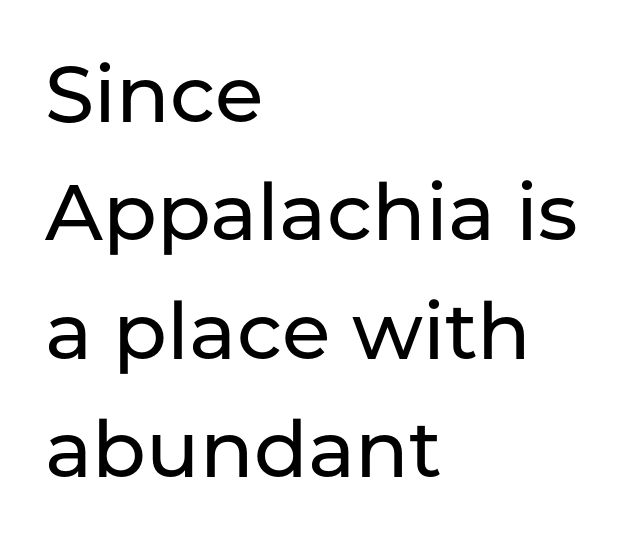
{"serif": "no", "italic": "no", "width": "normal", "stroke_contrast": "low", "x_height": "medium", "monospaced": "no", "underline": "no", "align": "left", "line_spacing": "normal", "line_spacing_ratio": 1.5, "letter_spacing": "normal", "letter_spacing_em": 0.0, "glyph_px": 79}
